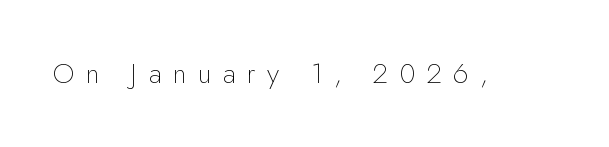
{"serif": "no", "italic": "no", "bold": "no", "weight": "thin", "width": "normal", "stroke_contrast": "low", "x_height": "small", "monospaced": "no", "underline": "no", "letter_spacing": "wide", "letter_spacing_em": 0.41, "glyph_px": 28}
